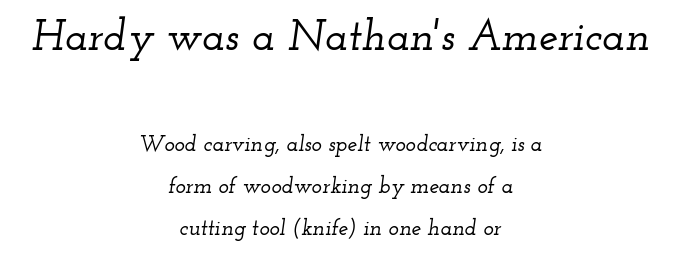
The line-height multiplier appears high, well above default. Character widths vary here, with narrow letters taking less room than wide ones. Designer's note — italics engaged. Teacher's note: observe the equal gaps on both sides — that is centered alignment.
